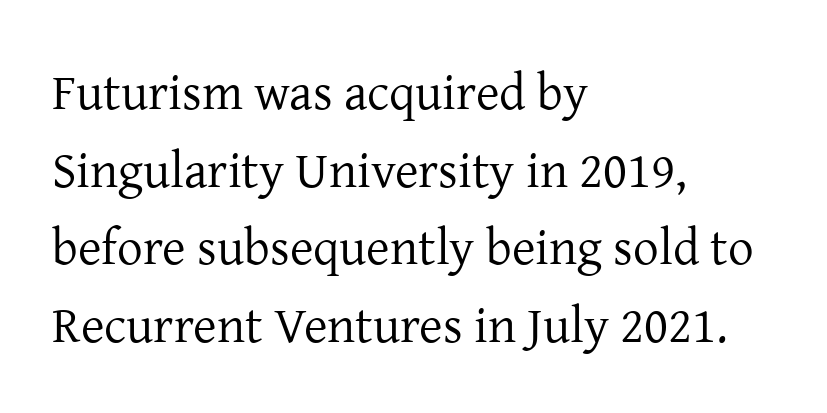
The space beneath each line is pristine and unruled. The type family on display is of the serif kind. This is roman type, the default non-slanted kind. The letters advance in unequal steps, a hallmark of proportional type.
